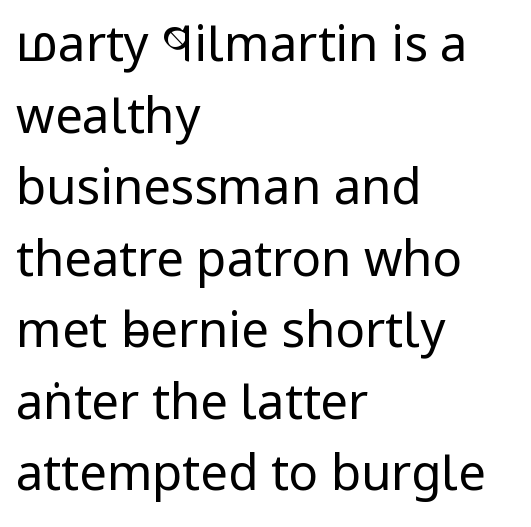
{"serif": "no", "italic": "no", "bold": "no", "weight": "regular", "width": "condensed", "stroke_contrast": "low", "x_height": "large", "monospaced": "no", "underline": "no", "align": "left", "line_spacing": "normal", "line_spacing_ratio": 1.46, "letter_spacing": "normal", "letter_spacing_em": 0.0, "glyph_px": 49}
